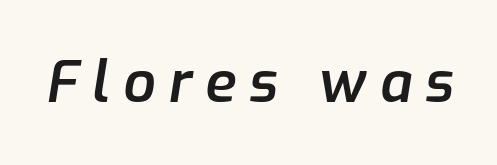
The image shows 57 px semibold type, italic (leaning right); set unusually wide letter spacing (+0.23 em), not underlined; low stroke contrast and a medium x-height.
